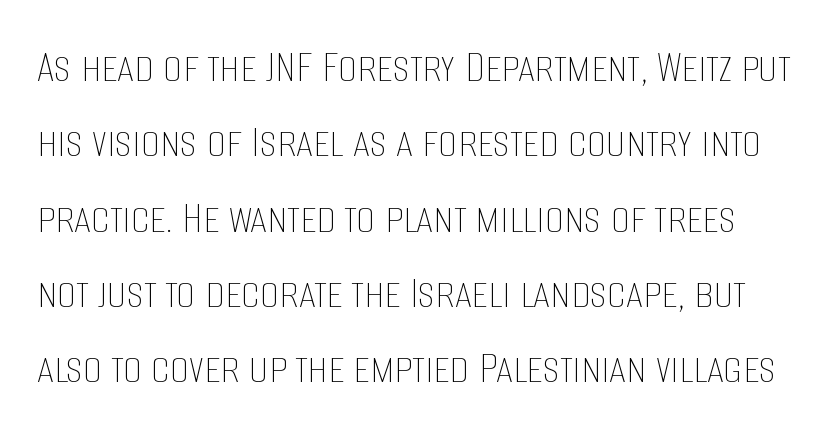
The image shows 48 px thin, condensed type, upright; set normal line spacing (1.57x), normal letter spacing, not underlined; low stroke contrast and a large x-height.
